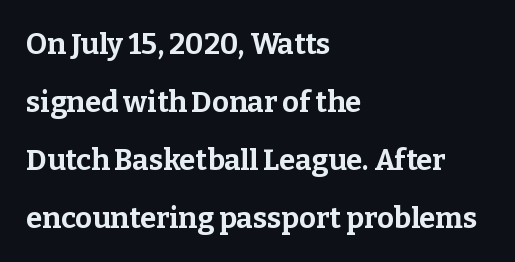
The ragged edge is on the right, which tells us the setting is flush left. You could not count columns in this text — the font is proportionally spaced. This is the regular roman posture of the typeface. Descenders hang freely into open space.
